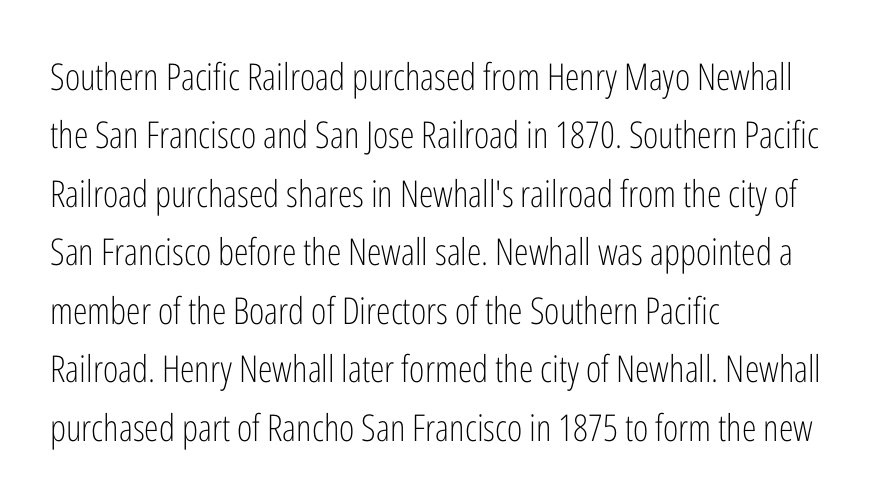
The image shows 37 px light, condensed sans-serif type, upright; set left-aligned, normal line spacing (1.58x), normal letter spacing, not underlined; low stroke contrast and a medium x-height.
